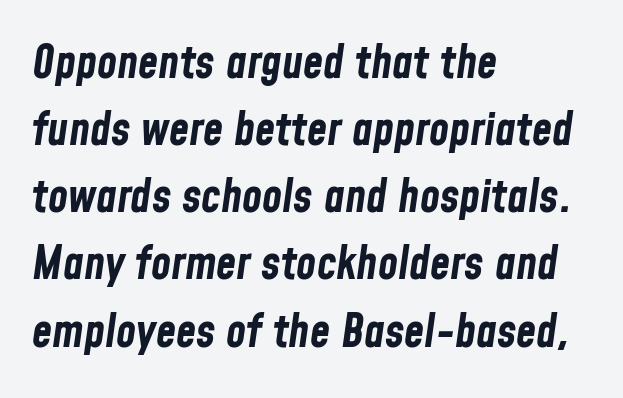
{"italic": "yes", "lean": "right", "slant_degrees": 8, "bold": "yes", "weight": "bold", "width": "condensed", "stroke_contrast": "low", "x_height": "medium", "monospaced": "no", "underline": "no", "align": "left", "line_spacing": "normal", "line_spacing_ratio": 1.46, "letter_spacing": "normal", "letter_spacing_em": 0.0, "glyph_px": 46}
